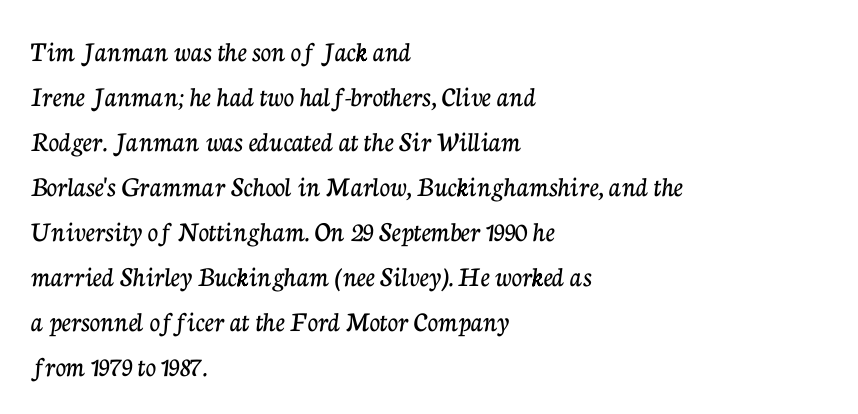
The image shows 29 px serif type; set left-aligned, normal line spacing (1.55x), normal letter spacing, not underlined; low stroke contrast and a medium x-height.
